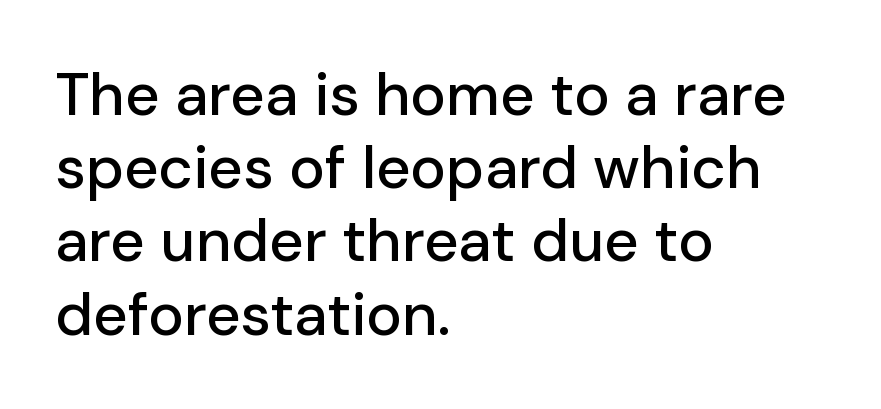
{"serif": "no", "italic": "no", "width": "normal", "stroke_contrast": "low", "x_height": "medium", "monospaced": "no", "underline": "no", "align": "left", "line_spacing_ratio": 1.22, "letter_spacing": "normal", "letter_spacing_em": 0.0, "glyph_px": 60}
